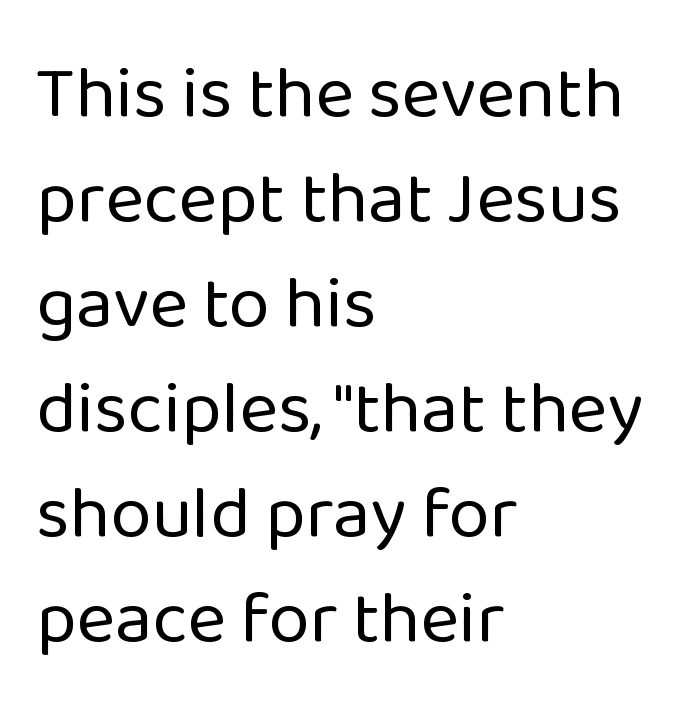
The image shows 74 px regular-weight sans-serif type, upright; set left-aligned, normal line spacing (1.42x), normal letter spacing, not underlined; low stroke contrast and a medium x-height.
